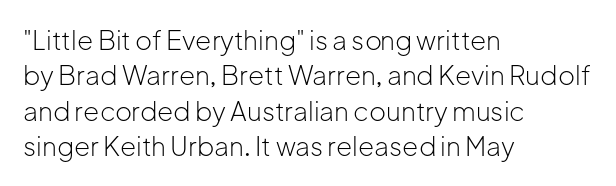
{"italic": "no", "bold": "no", "underline": "no", "align": "left", "line_spacing": "normal", "line_spacing_ratio": 1.36, "letter_spacing": "normal", "letter_spacing_em": 0.0, "glyph_px": 26}
